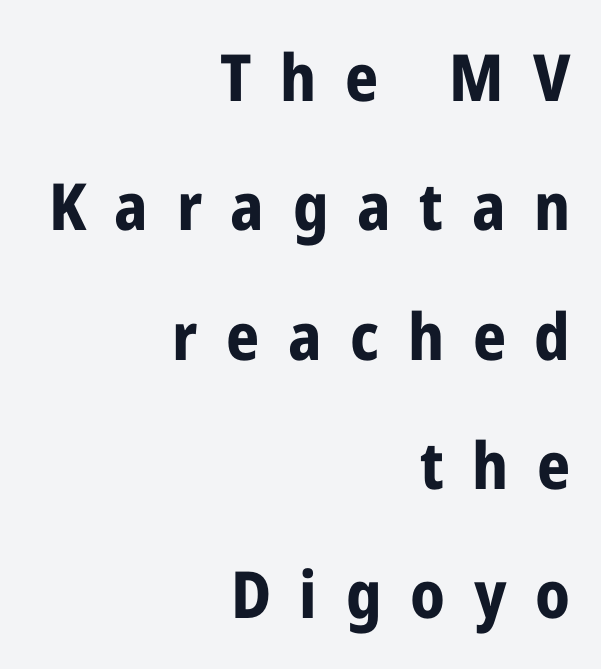
Observe the wide spacing: letters keep a clear distance from each other. Is there any slant? The stems are plumb. This is heavy type, rendered in bold. The typesetter chose a ragged-left arrangement here. Type style note: lacks serifs. Proportional: the letters do not fall into vertical columns.
